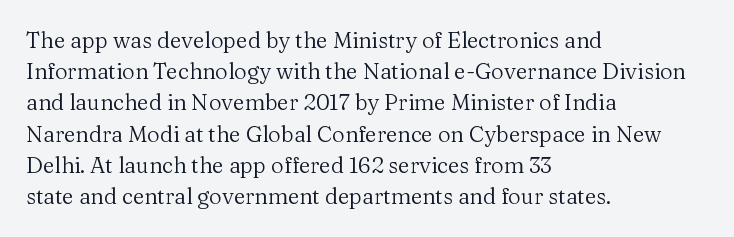
Q: Is the text bold? A: No.
Q: Is the text italic (slanted)? A: No, it is upright.
Q: Is the text underlined? A: No.
Q: How is the paragraph aligned? A: Left-aligned.
Q: Is the spacing between letters normal or unusually wide? A: Normal.
Q: Is the spacing between lines tight, normal or loose? A: Normal.
